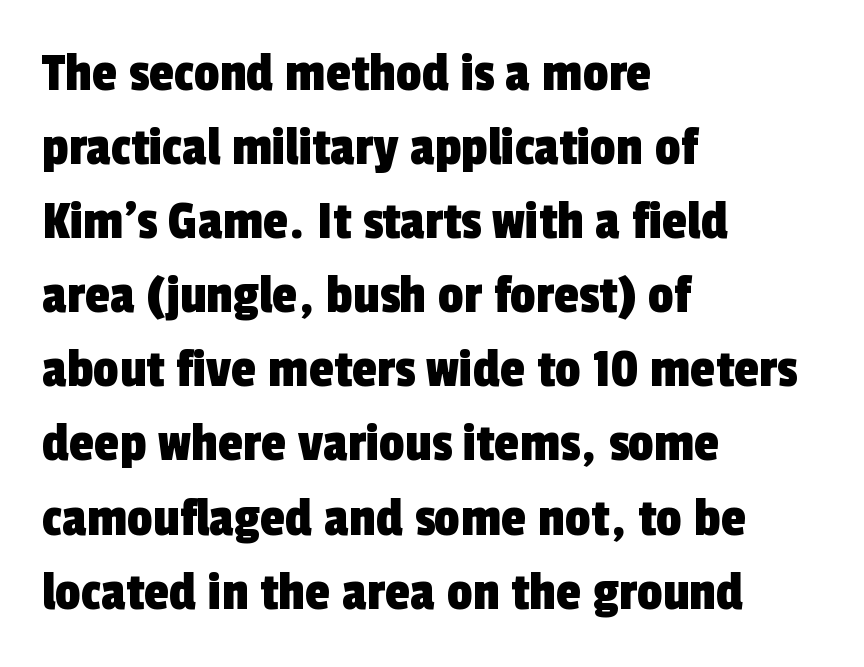
{"serif": "no", "width": "condensed", "x_height": "medium", "monospaced": "no", "underline": "no", "align": "left", "line_spacing": "normal", "line_spacing_ratio": 1.3, "letter_spacing": "normal", "letter_spacing_em": 0.0, "glyph_px": 57}
